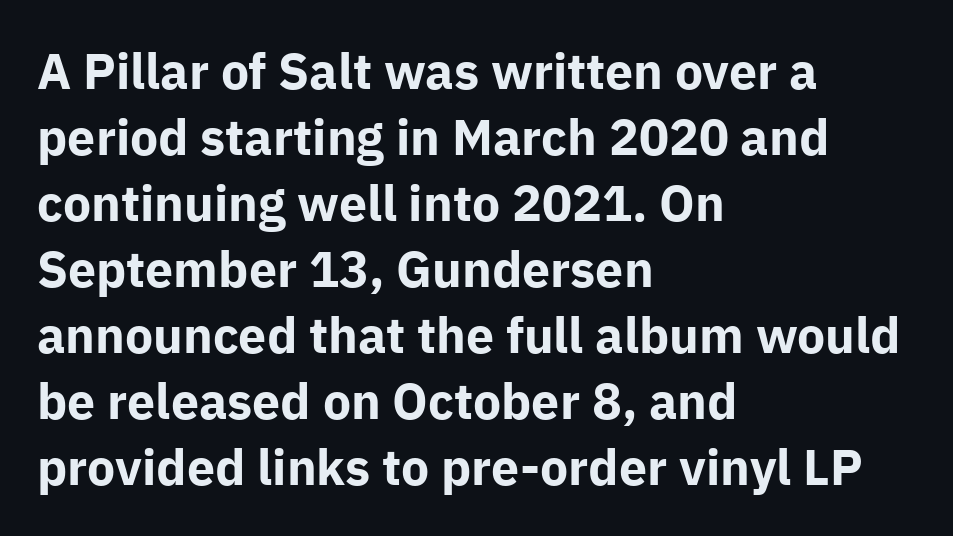
Q: Is the text bold? A: Yes.
Q: Is the text italic (slanted)? A: No, it is upright.
Q: Is the typeface a serif or a sans-serif typeface? A: Sans-serif.
Q: Is the text underlined? A: No.
Q: How is the paragraph aligned? A: Left-aligned.
Q: Is the spacing between letters normal or unusually wide? A: Normal.
Q: Is the spacing between lines tight, normal or loose? A: Normal.
Q: Width (condensed, normal, or wide)? A: Normal.
Q: Stroke contrast? A: Low.
Q: x-height? A: Medium.
Q: Monospaced? A: No.
